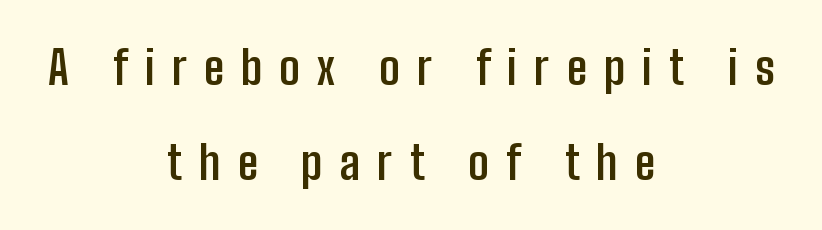
Q: Is the text bold? A: Yes.
Q: Is the text italic (slanted)? A: No, it is upright.
Q: Is the typeface a serif or a sans-serif typeface? A: Sans-serif.
Q: Is the text underlined? A: No.
Q: How is the paragraph aligned? A: Centered.
Q: Is the spacing between letters normal or unusually wide? A: Unusually wide.
Q: Is the spacing between lines tight, normal or loose? A: Loose.
Q: Width (condensed, normal, or wide)? A: Condensed.
Q: Stroke contrast? A: Low.
Q: x-height? A: Medium.
Q: Monospaced? A: No.
